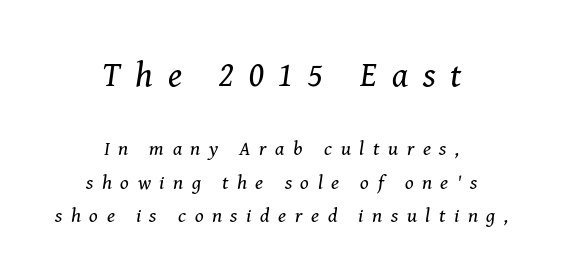
Q: Is the text bold? A: No.
Q: Is the text italic (slanted)? A: Yes, it leans right by about 8 degrees.
Q: Is the typeface a serif or a sans-serif typeface? A: Serif.
Q: Is the text underlined? A: No.
Q: How is the paragraph aligned? A: Centered.
Q: Is the spacing between letters normal or unusually wide? A: Unusually wide.
Q: Is the spacing between lines tight, normal or loose? A: Normal.
Q: Which block of text is set in a larger size, the first (top) or the second (bottom)? A: The first (top) one.
Q: Width (condensed, normal, or wide)? A: Normal.
Q: Stroke contrast? A: Medium.
Q: x-height? A: Medium.
Q: Monospaced? A: No.
